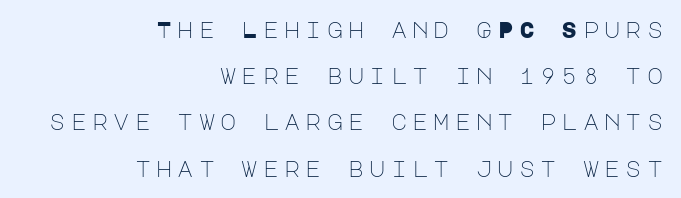
The image shows 22 px text type, upright; set right-aligned, loose line spacing (2.1x), unusually wide letter spacing (+0.23 em), not underlined.
